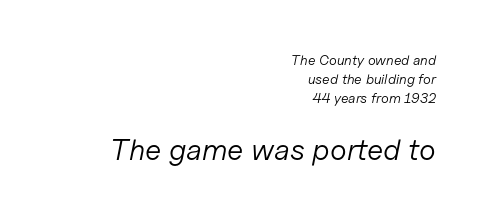
The image shows 30 px light type, italic (leaning right); set right-aligned, normal line spacing (1.34x), normal letter spacing, not underlined; the second (bottom) block is 2.14x larger; low stroke contrast and a medium x-height.
